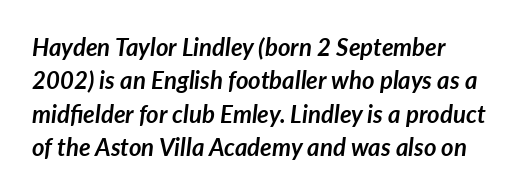
The image shows 24 px bold type, italic (leaning right); set left-aligned, normal line spacing (1.39x), normal letter spacing, not underlined.
